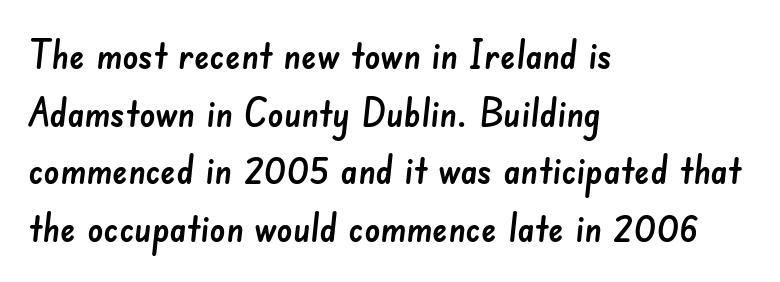
The image shows 39 px sans-serif type; set left-aligned, normal line spacing (1.48x), normal letter spacing, not underlined; low stroke contrast and a small x-height.
